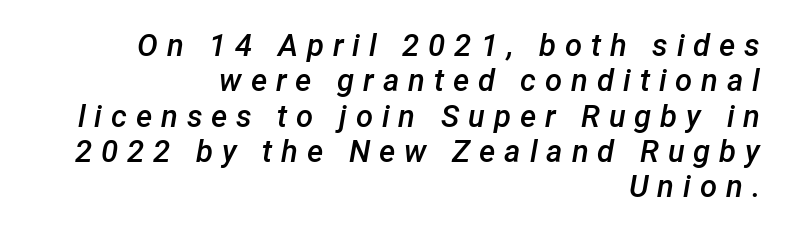
The image shows 31 px semibold type, italic (leaning right); set right-aligned, tight line spacing (1.14x), unusually wide letter spacing (+0.29 em), not underlined; low stroke contrast and a medium x-height.
